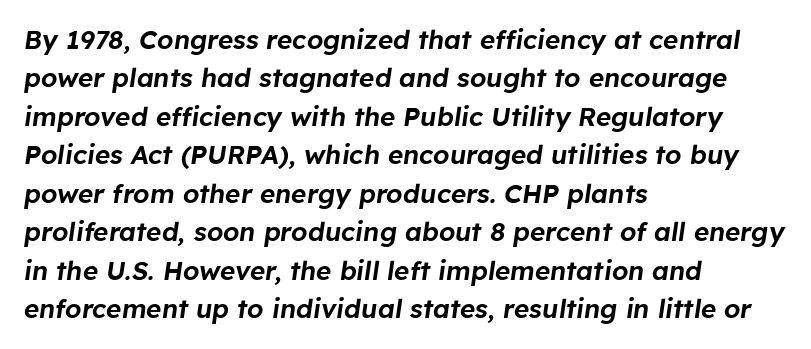
{"italic": "yes", "lean": "right", "slant_degrees": 8, "underline": "no", "align": "left", "line_spacing": "normal", "line_spacing_ratio": 1.48, "letter_spacing": "normal", "letter_spacing_em": 0.0, "glyph_px": 26}
